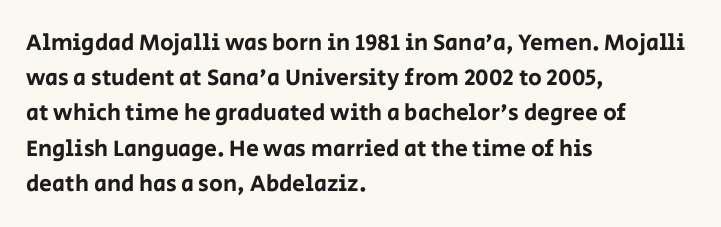
The designer left line spacing at the default. The face used here is rendered with its standard letterfit. The letters stand upright; this is a roman face. The rag falls on the right side of this text block. The words here are not underlined.
